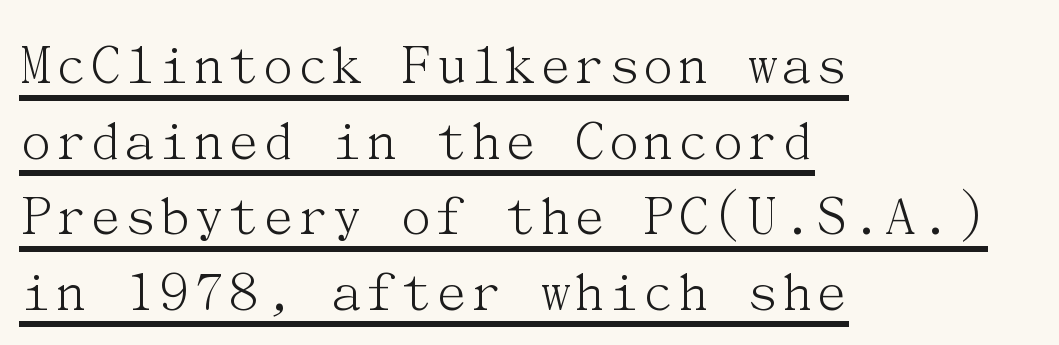
Q: Is the text bold? A: No.
Q: Is the text italic (slanted)? A: No, it is upright.
Q: Is the typeface a serif or a sans-serif typeface? A: Serif.
Q: Is the text underlined? A: Yes.
Q: How is the paragraph aligned? A: Left-aligned.
Q: Is the spacing between letters normal or unusually wide? A: Normal.
Q: Is the spacing between lines tight, normal or loose? A: Normal.
Q: Width (condensed, normal, or wide)? A: Normal.
Q: Stroke contrast? A: Medium.
Q: x-height? A: Medium.
